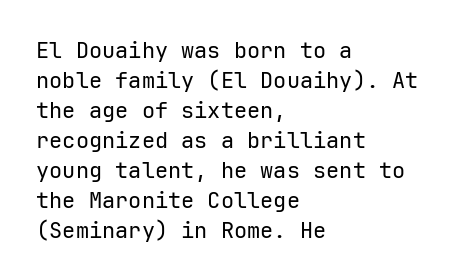
{"italic": "no", "bold": "no", "underline": "no", "align": "left", "line_spacing": "normal", "line_spacing_ratio": 1.36, "letter_spacing": "normal", "letter_spacing_em": 0.0, "glyph_px": 22}
